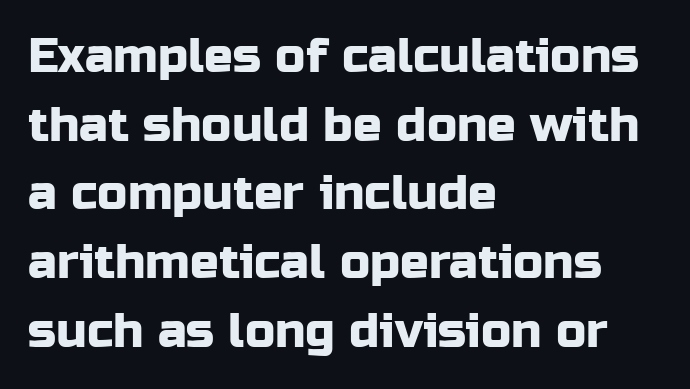
Honestly, there is no underline to notice here at all. Each letter keeps its own natural width here, so spacing adapts to shape. What's the leading like? Ordinary, nothing unusual. The horizontal fit of the characters is conventional and even. This rendering uses left alignment, leaving the right contour irregular.
